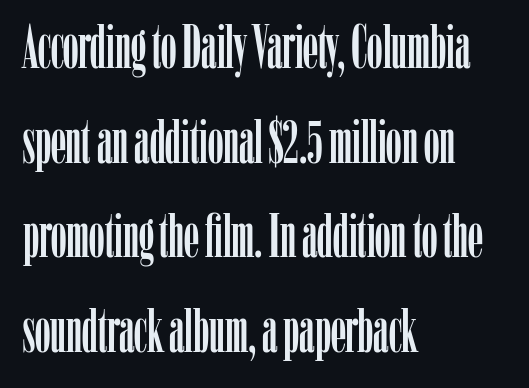
{"serif": "yes", "italic": "no", "width": "condensed", "stroke_contrast": "low", "x_height": "medium", "monospaced": "no", "underline": "no", "align": "left", "line_spacing": "normal", "line_spacing_ratio": 1.55, "letter_spacing": "normal", "letter_spacing_em": 0.0, "glyph_px": 61}
